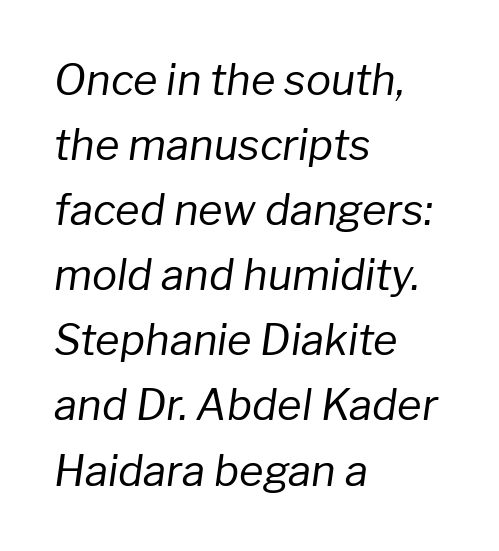
Q: Is the text bold? A: No.
Q: Is the text italic (slanted)? A: Yes, it leans right by about 8 degrees.
Q: Is the text underlined? A: No.
Q: How is the paragraph aligned? A: Left-aligned.
Q: Is the spacing between letters normal or unusually wide? A: Normal.
Q: Is the spacing between lines tight, normal or loose? A: Normal.
Q: Width (condensed, normal, or wide)? A: Normal.
Q: Stroke contrast? A: Low.
Q: x-height? A: Medium.
Q: Monospaced? A: No.
